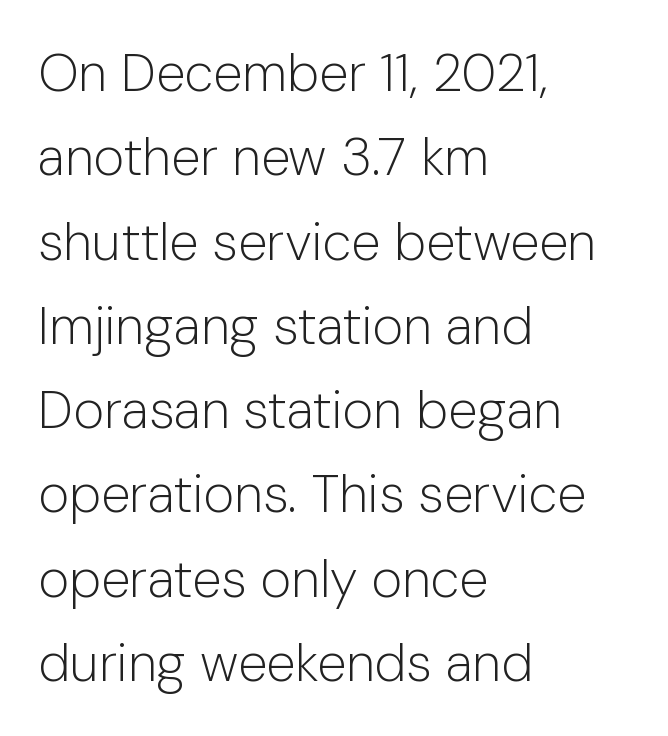
Q: Is the text bold? A: No.
Q: Is the text italic (slanted)? A: No, it is upright.
Q: Is the typeface a serif or a sans-serif typeface? A: Sans-serif.
Q: Is the text underlined? A: No.
Q: How is the paragraph aligned? A: Left-aligned.
Q: Is the spacing between letters normal or unusually wide? A: Normal.
Q: Is the spacing between lines tight, normal or loose? A: Normal.
Q: Width (condensed, normal, or wide)? A: Normal.
Q: Stroke contrast? A: Low.
Q: x-height? A: Medium.
Q: Monospaced? A: No.
